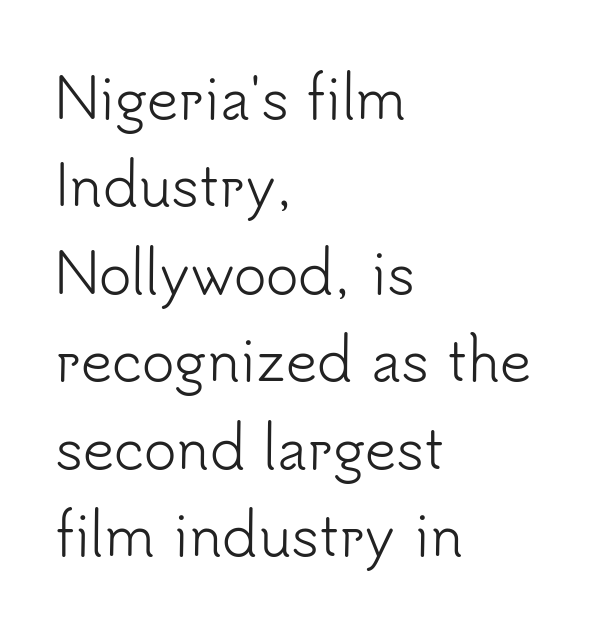
The image shows 55 px light sans-serif type, upright; set left-aligned, normal line spacing (1.59x), normal letter spacing, not underlined; low stroke contrast and a small x-height.
